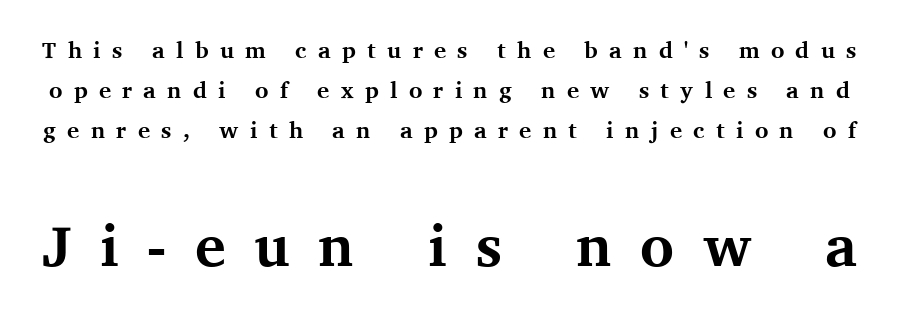
Q: Is the text bold? A: Yes.
Q: Is the text italic (slanted)? A: No, it is upright.
Q: Is the typeface a serif or a sans-serif typeface? A: Serif.
Q: Is the text underlined? A: No.
Q: Is the spacing between letters normal or unusually wide? A: Unusually wide.
Q: Which block of text is set in a larger size, the first (top) or the second (bottom)? A: The second (bottom) one.
Q: Width (condensed, normal, or wide)? A: Normal.
Q: Stroke contrast? A: Medium.
Q: x-height? A: Medium.
Q: Monospaced? A: No.
